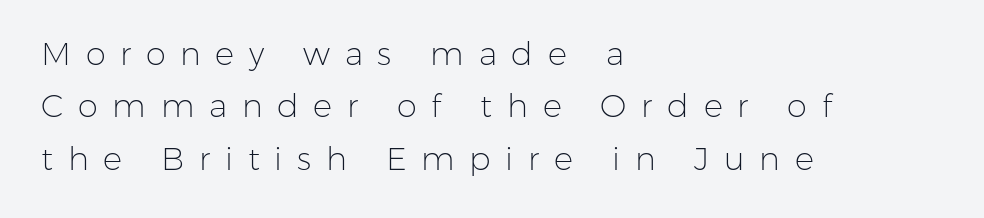
Q: Is the text bold? A: No.
Q: Is the text italic (slanted)? A: No, it is upright.
Q: Is the typeface a serif or a sans-serif typeface? A: Sans-serif.
Q: Is the text underlined? A: No.
Q: How is the paragraph aligned? A: Left-aligned.
Q: Is the spacing between letters normal or unusually wide? A: Unusually wide.
Q: Is the spacing between lines tight, normal or loose? A: Normal.
Q: Width (condensed, normal, or wide)? A: Normal.
Q: Stroke contrast? A: Low.
Q: x-height? A: Medium.
Q: Monospaced? A: No.
